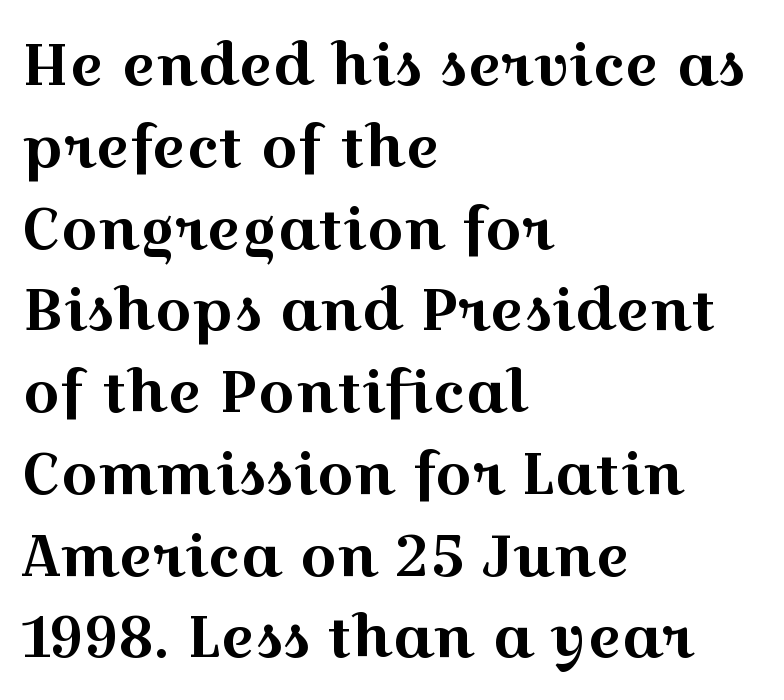
The image shows 58 px wide serif type, upright; set left-aligned, normal line spacing (1.41x), normal letter spacing, not underlined; a medium x-height.
